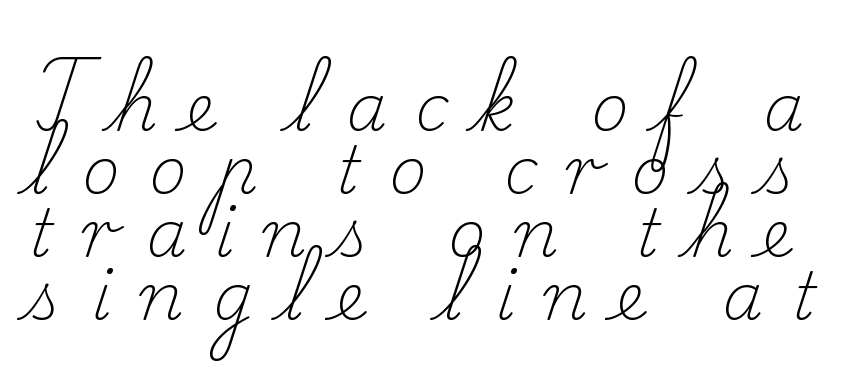
The image shows 65 px light serif type; set tight line spacing (0.97x), unusually wide letter spacing (+0.44 em), not underlined; low stroke contrast and a small x-height.
